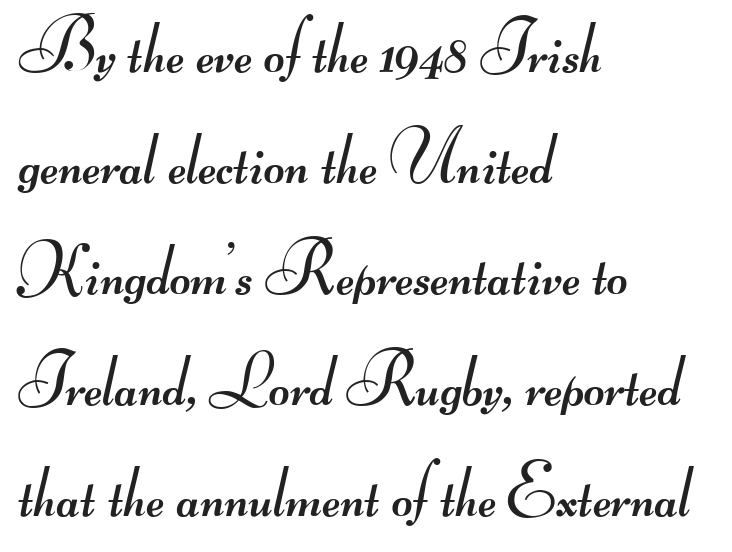
{"serif": "no", "bold": "no", "weight": "regular", "width": "wide", "stroke_contrast": "medium", "monospaced": "no", "underline": "no", "align": "left", "line_spacing": "normal", "line_spacing_ratio": 1.54, "letter_spacing": "normal", "letter_spacing_em": 0.0, "glyph_px": 72}
